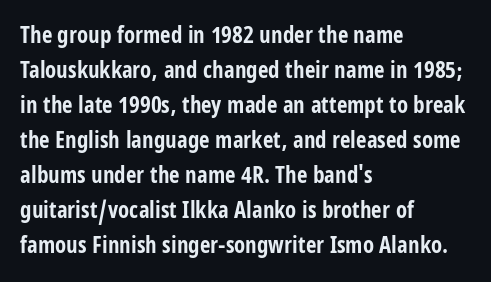
The image shows 23 px bold type, upright; set left-aligned, normal line spacing (1.52x), normal letter spacing, not underlined.
